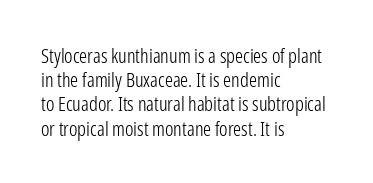
The image shows 20 px text type, upright; set left-aligned, line spacing 1.21x, normal letter spacing, not underlined.
